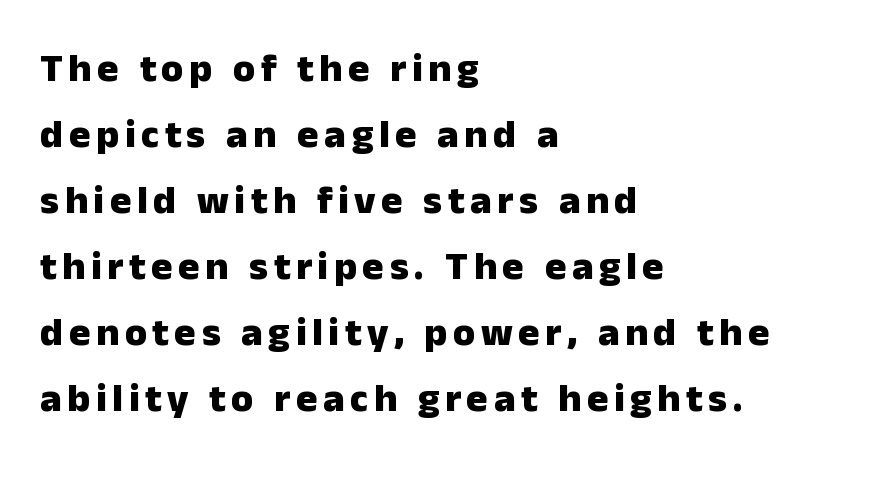
Q: Is the text bold? A: Yes.
Q: Is the text italic (slanted)? A: No, it is upright.
Q: Is the typeface a serif or a sans-serif typeface? A: Sans-serif.
Q: Is the text underlined? A: No.
Q: How is the paragraph aligned? A: Left-aligned.
Q: Is the spacing between lines tight, normal or loose? A: Normal.
Q: Width (condensed, normal, or wide)? A: Normal.
Q: Stroke contrast? A: Low.
Q: x-height? A: Medium.
Q: Monospaced? A: No.
